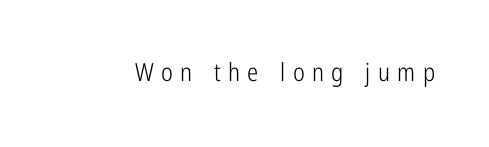
{"italic": "no", "bold": "no", "underline": "no", "letter_spacing": "wide", "letter_spacing_em": 0.3, "glyph_px": 25}
